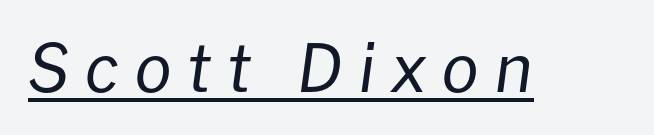
The type is letterspaced generously, with wide tracking. Each letter keeps its own natural width here, so spacing adapts to shape. The whole block is typeset with a tilt. No heavy texture on the line: the type isn't bold. Underlined type.
